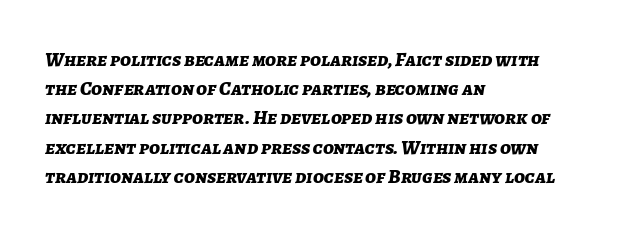
{"italic": "yes", "lean": "right", "slant_degrees": 7, "bold": "yes", "underline": "no", "align": "left", "line_spacing": "normal", "line_spacing_ratio": 1.46, "letter_spacing": "normal", "letter_spacing_em": 0.0, "glyph_px": 20}
